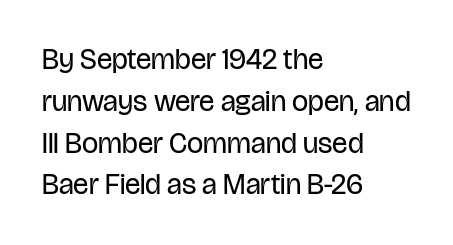
A roman cut, with each character standing at attention. The letterforms sit at book weight or below. I'd call this a sans setting — the letters go barefoot. The specimen omits any rule beneath the text block's lines. What's the leading like? Ordinary, nothing unusual.
